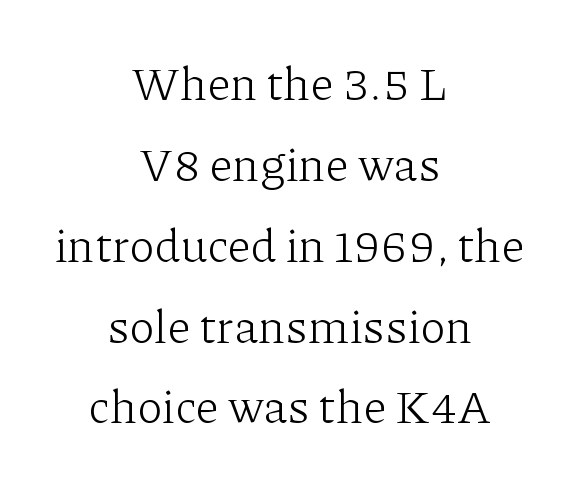
{"serif": "yes", "italic": "no", "bold": "no", "weight": "light", "width": "normal", "stroke_contrast": "low", "x_height": "medium", "monospaced": "no", "underline": "no", "align": "center", "line_spacing_ratio": 1.72, "letter_spacing": "normal", "letter_spacing_em": 0.0, "glyph_px": 47}
